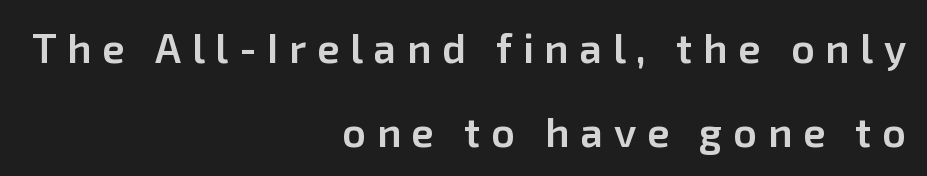
Q: Is the text bold? A: Semi-bold.
Q: Is the text italic (slanted)? A: No, it is upright.
Q: Is the typeface a serif or a sans-serif typeface? A: Sans-serif.
Q: Is the text underlined? A: No.
Q: How is the paragraph aligned? A: Right-aligned.
Q: Is the spacing between letters normal or unusually wide? A: Unusually wide.
Q: Is the spacing between lines tight, normal or loose? A: Loose.
Q: Width (condensed, normal, or wide)? A: Normal.
Q: Stroke contrast? A: Low.
Q: x-height? A: Medium.
Q: Monospaced? A: No.
